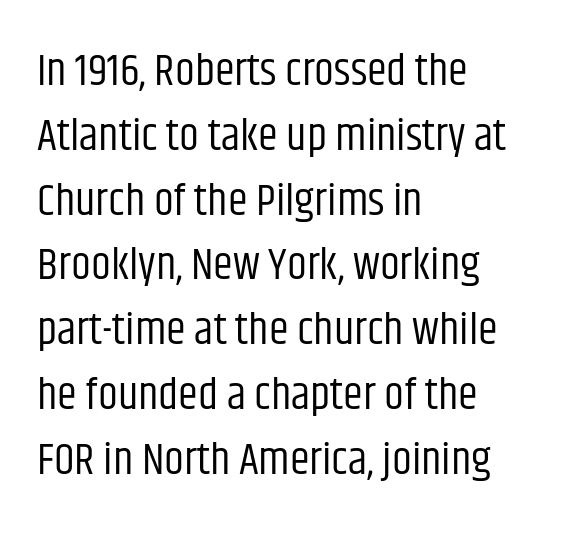
Q: Is the text bold? A: No.
Q: Is the text italic (slanted)? A: No, it is upright.
Q: Is the typeface a serif or a sans-serif typeface? A: Sans-serif.
Q: Is the text underlined? A: No.
Q: How is the paragraph aligned? A: Left-aligned.
Q: Is the spacing between letters normal or unusually wide? A: Normal.
Q: Is the spacing between lines tight, normal or loose? A: Normal.
Q: Width (condensed, normal, or wide)? A: Condensed.
Q: Stroke contrast? A: Low.
Q: x-height? A: Large.
Q: Monospaced? A: No.
